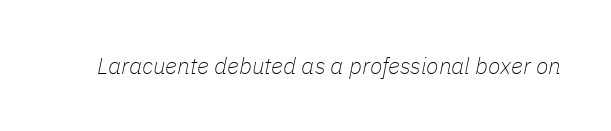
Q: Is the text bold? A: No.
Q: Is the text italic (slanted)? A: Yes, it leans right by about 11 degrees.
Q: Is the text underlined? A: No.
Q: Is the spacing between letters normal or unusually wide? A: Normal.
